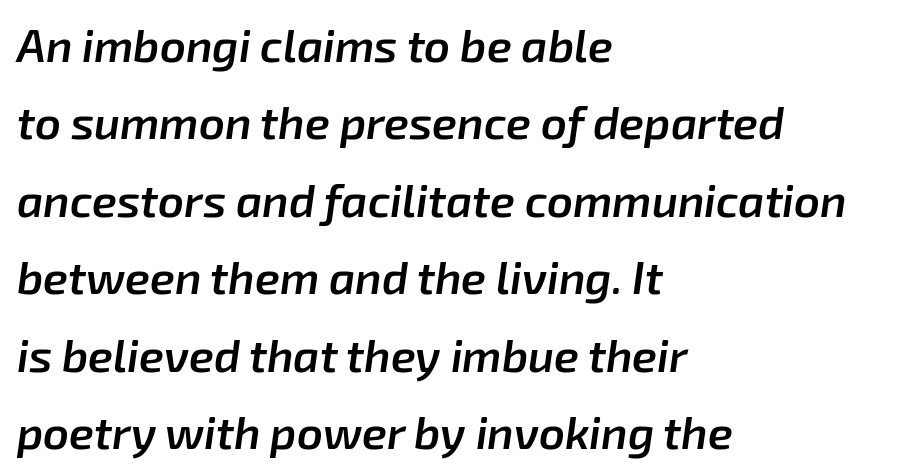
{"italic": "yes", "lean": "right", "slant_degrees": 8, "bold": "semi", "weight": "semibold", "width": "normal", "stroke_contrast": "low", "x_height": "medium", "monospaced": "no", "underline": "no", "align": "left", "line_spacing_ratio": 1.72, "letter_spacing": "normal", "letter_spacing_em": 0.0, "glyph_px": 45}
